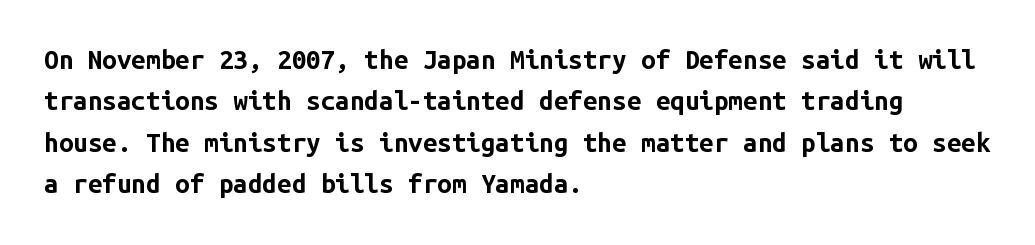
The image shows 26 px bold type, upright; set left-aligned, normal line spacing (1.59x), normal letter spacing, not underlined.
